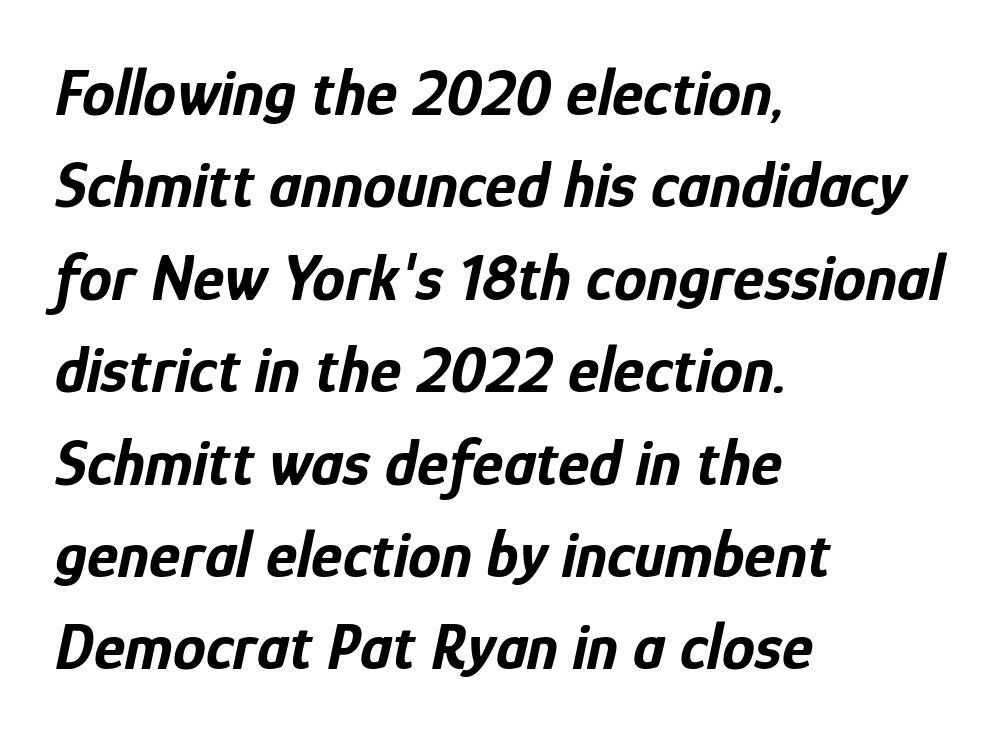
The horizontal fit of the characters is conventional and even. Do the characters align in a grid? No, the font is proportional. Horizontally, the lines are justified to the leading edge only. The line-height multiplier appears to be the usual default. On the weight axis this lands at bold, roughly 700.
